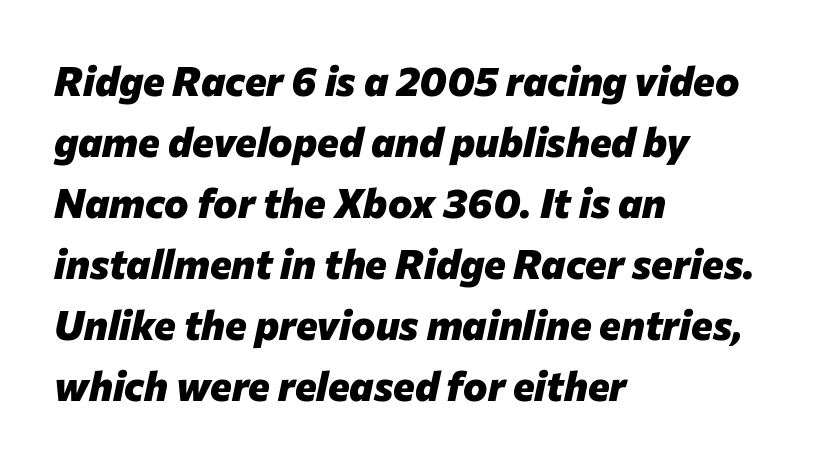
The image shows 41 px heavy type, italic (leaning right); set left-aligned, normal line spacing (1.49x), normal letter spacing, not underlined; low stroke contrast and a medium x-height.
